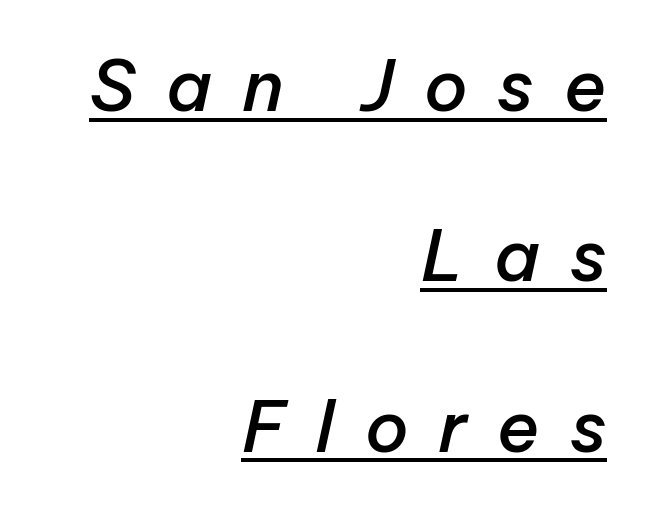
The image shows 71 px semibold type, italic (leaning right); set right-aligned, loose line spacing (2.4x), unusually wide letter spacing (+0.42 em), underlined; low stroke contrast and a medium x-height.
